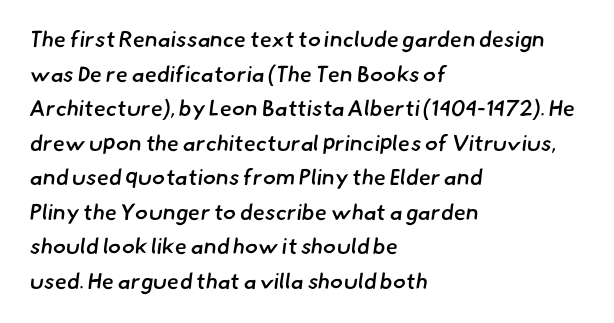
The image shows 22 px text type; set left-aligned, normal line spacing (1.57x), normal letter spacing, not underlined.
